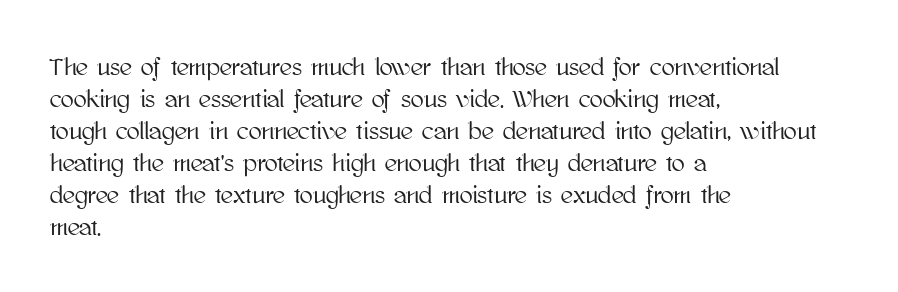
{"italic": "no", "underline": "no", "align": "left", "line_spacing": "normal", "line_spacing_ratio": 1.33, "letter_spacing": "normal", "letter_spacing_em": 0.0, "glyph_px": 24}
